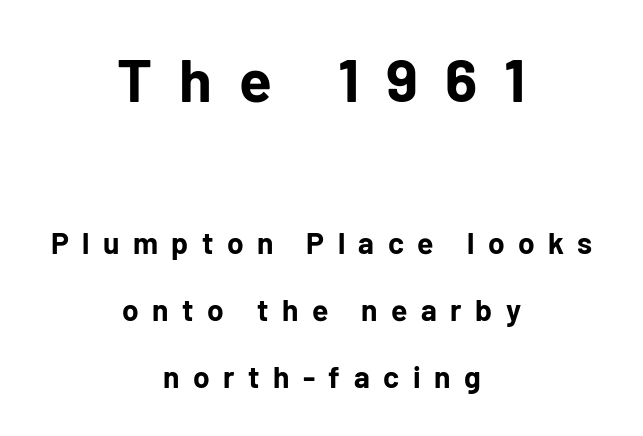
{"serif": "no", "italic": "no", "bold": "yes", "weight": "bold", "width": "normal", "stroke_contrast": "low", "x_height": "medium", "monospaced": "no", "underline": "no", "align": "center", "line_spacing": "loose", "line_spacing_ratio": 2.23, "letter_spacing": "wide", "letter_spacing_em": 0.45, "larger_block": "first", "size_ratio": 2.0, "glyph_px": 60}
